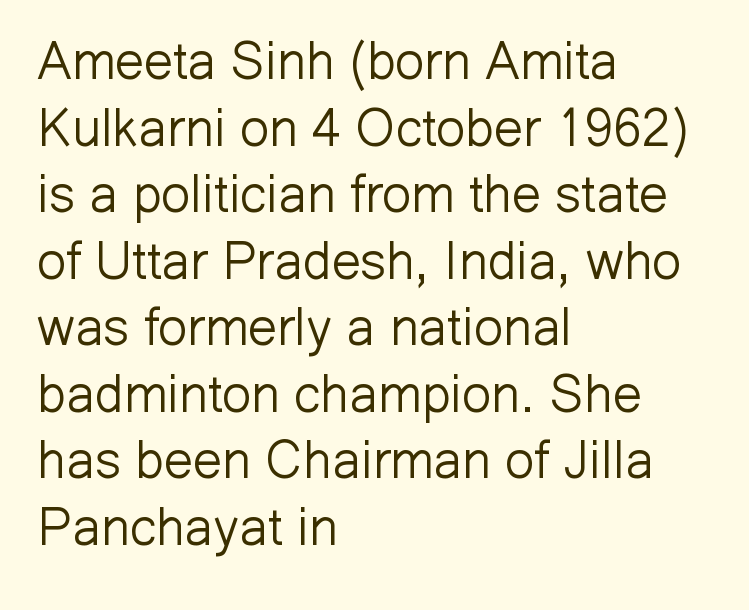
{"serif": "no", "italic": "no", "bold": "no", "weight": "light", "width": "normal", "stroke_contrast": "low", "x_height": "medium", "monospaced": "no", "underline": "no", "align": "left", "line_spacing": "normal", "line_spacing_ratio": 1.28, "letter_spacing": "normal", "letter_spacing_em": 0.0, "glyph_px": 52}
